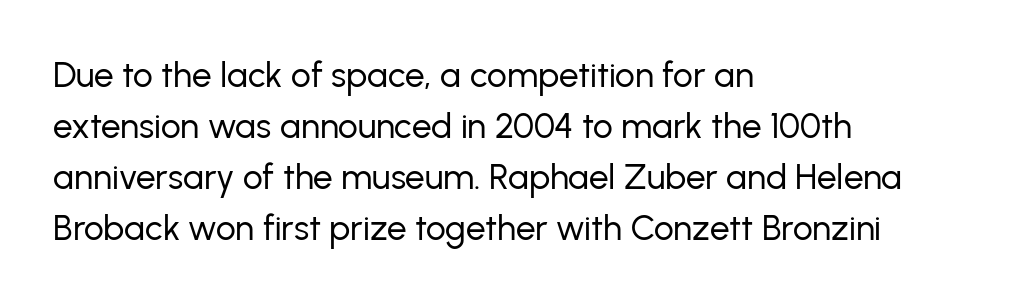
{"serif": "no", "italic": "no", "bold": "no", "weight": "regular", "width": "normal", "stroke_contrast": "low", "x_height": "medium", "monospaced": "no", "underline": "no", "align": "left", "line_spacing": "normal", "line_spacing_ratio": 1.46, "letter_spacing": "normal", "letter_spacing_em": 0.0, "glyph_px": 35}
